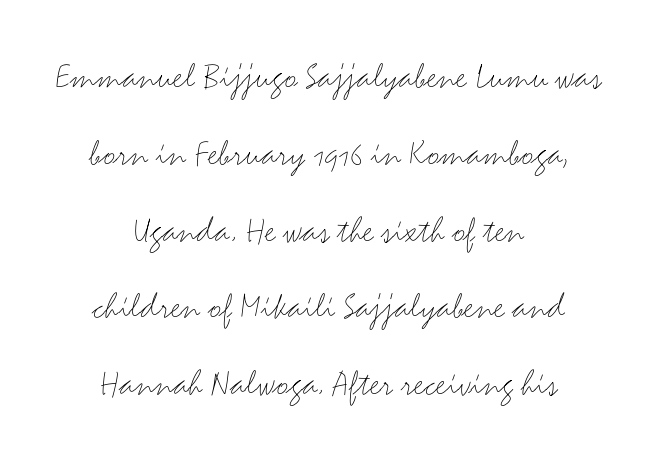
{"serif": "no", "bold": "no", "weight": "light", "width": "wide", "stroke_contrast": "medium", "x_height": "small", "monospaced": "no", "underline": "no", "align": "center", "line_spacing": "loose", "line_spacing_ratio": 2.02, "letter_spacing": "normal", "letter_spacing_em": 0.0, "glyph_px": 38}
